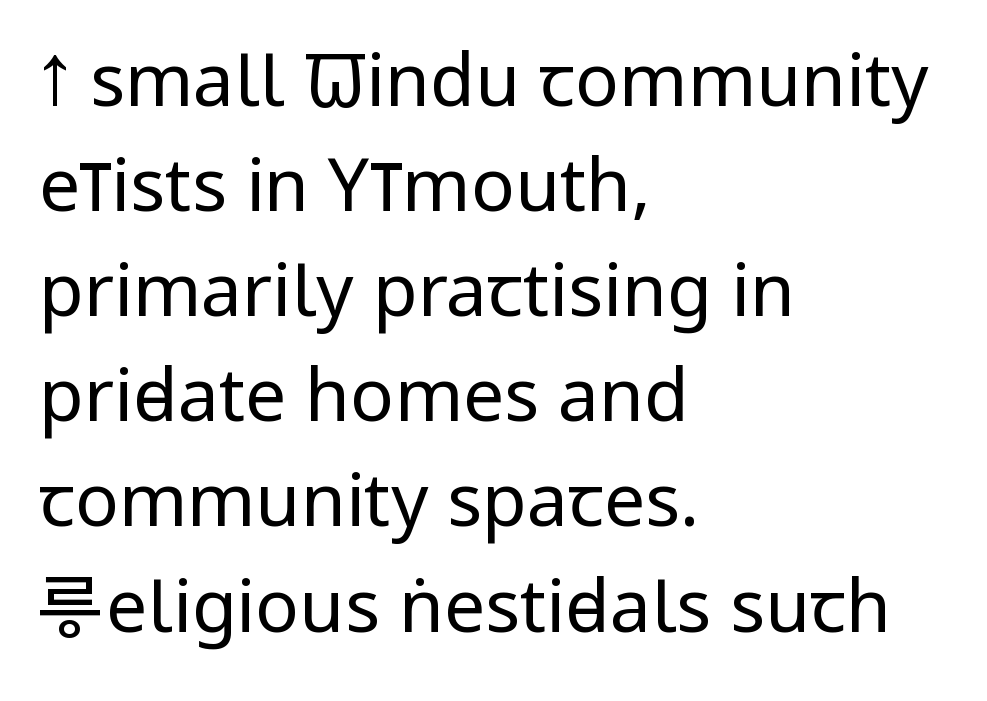
The image shows 73 px regular-weight, condensed sans-serif type, upright; set left-aligned, normal line spacing (1.44x), normal letter spacing, not underlined; low stroke contrast and a large x-height.
